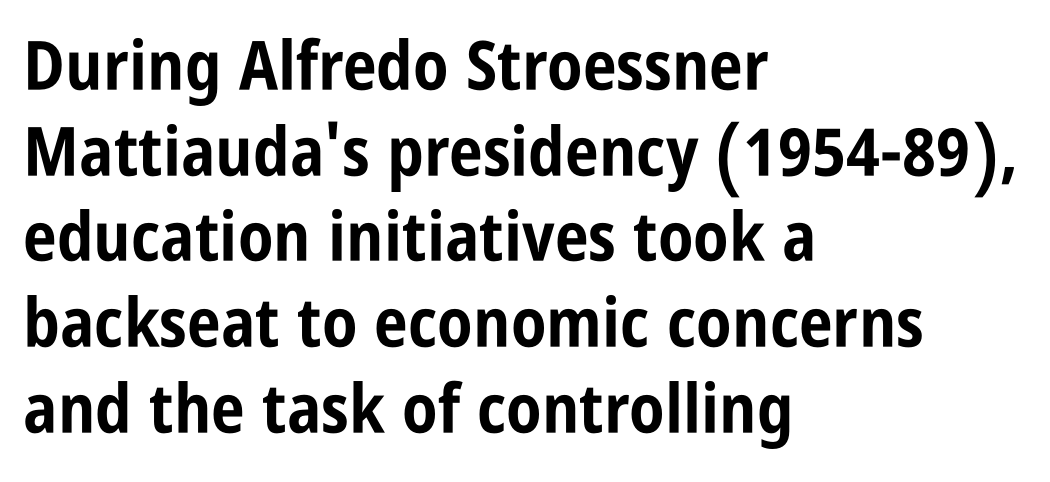
The axis of the letterforms is exactly vertical. Tracking value appears to be zero — textbook default spacing. In CSS terms this would be text-align: left. Lines of text with bare space underneath. Varying glyph widths throughout — classic text-font behaviour.
